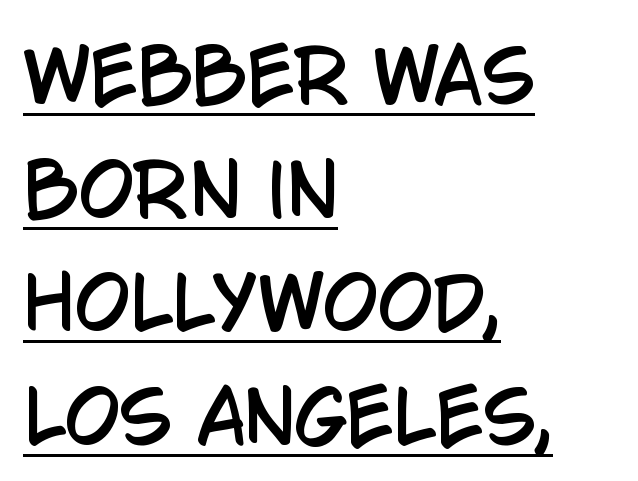
Q: Is the text italic (slanted)? A: No, it is upright.
Q: Is the typeface a serif or a sans-serif typeface? A: Sans-serif.
Q: Is the text underlined? A: Yes.
Q: How is the paragraph aligned? A: Left-aligned.
Q: Is the spacing between letters normal or unusually wide? A: Normal.
Q: Is the spacing between lines tight, normal or loose? A: Normal.
Q: Width (condensed, normal, or wide)? A: Condensed.
Q: Stroke contrast? A: Low.
Q: x-height? A: Large.
Q: Monospaced? A: No.
